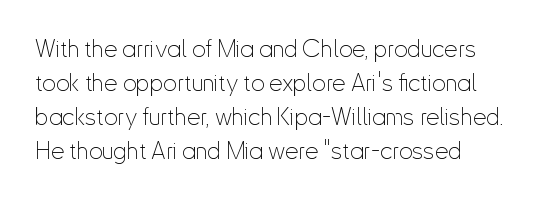
Words float on clear page, feet unadorned. This reads as an unemphasized weight, regular at the heaviest. Successive baselines arrive at the customary interval. Tall strokes in this sample are plumb rather than angled. What stands out about the letter spacing? Nothing — it is the standard amount.
